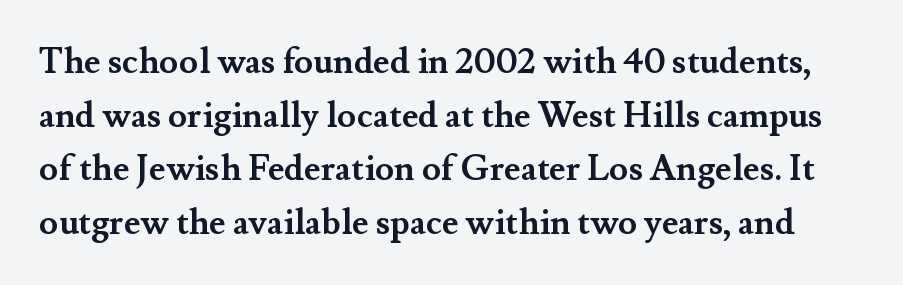
The image shows 35 px semibold serif type, upright; set normal line spacing (1.53x), normal letter spacing, not underlined; medium stroke contrast and a small x-height.
